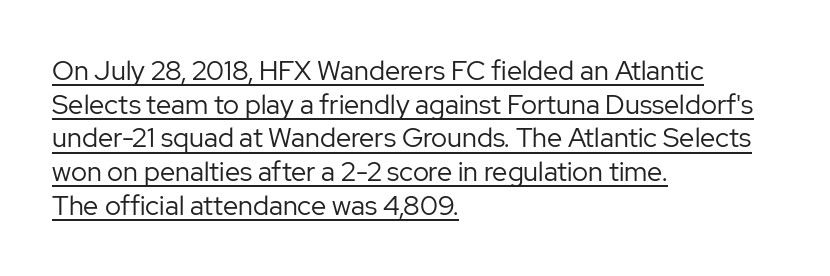
{"italic": "no", "bold": "no", "underline": "yes", "align": "left", "line_spacing": "normal", "line_spacing_ratio": 1.25, "letter_spacing": "normal", "letter_spacing_em": 0.0, "glyph_px": 27}
